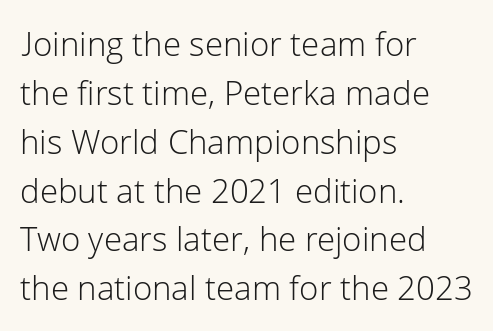
{"serif": "no", "italic": "no", "bold": "no", "weight": "light", "width": "normal", "stroke_contrast": "low", "x_height": "medium", "monospaced": "no", "underline": "no", "align": "left", "line_spacing": "normal", "line_spacing_ratio": 1.48, "letter_spacing": "normal", "letter_spacing_em": 0.0, "glyph_px": 33}
